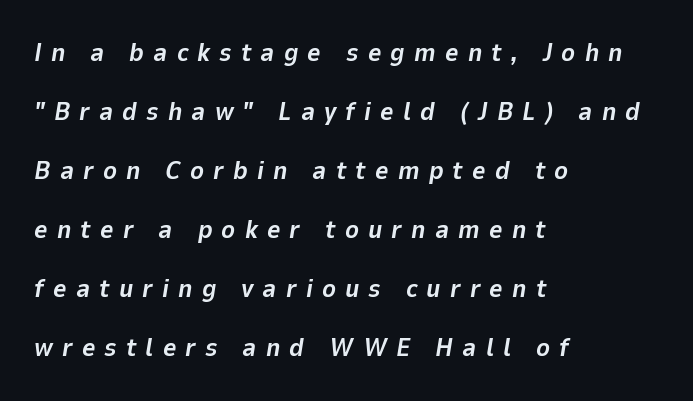
The image shows 26 px bold type, italic (leaning right); set left-aligned, loose line spacing (2.27x), unusually wide letter spacing (+0.35 em), not underlined.
